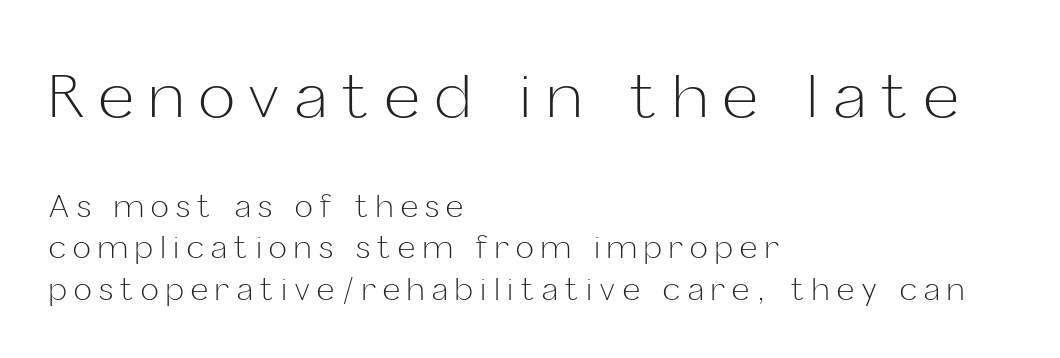
{"serif": "no", "italic": "no", "bold": "no", "weight": "light", "width": "normal", "stroke_contrast": "low", "x_height": "medium", "monospaced": "no", "underline": "no", "align": "left", "line_spacing": "normal", "line_spacing_ratio": 1.39, "letter_spacing": "wide", "letter_spacing_em": 0.25, "larger_block": "first", "size_ratio": 2.03, "glyph_px": 61}
